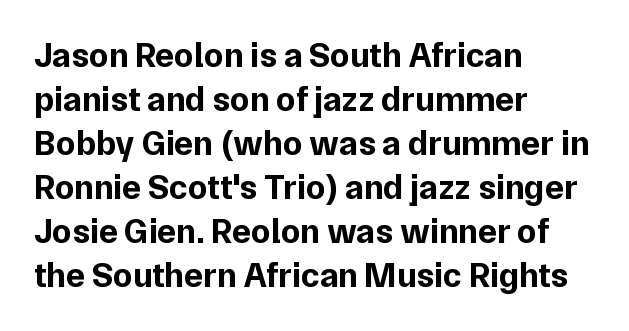
{"serif": "no", "italic": "no", "bold": "yes", "weight": "bold", "width": "normal", "stroke_contrast": "low", "x_height": "medium", "monospaced": "no", "underline": "no", "align": "left", "line_spacing": "normal", "line_spacing_ratio": 1.26, "letter_spacing": "normal", "letter_spacing_em": 0.0, "glyph_px": 35}
